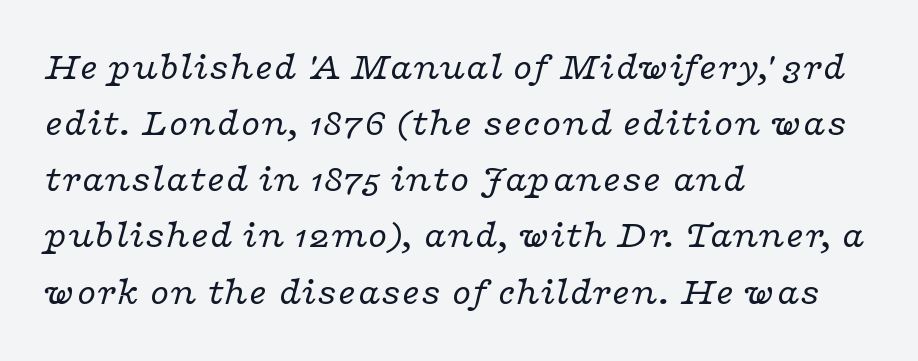
{"serif": "yes", "italic": "yes", "lean": "right", "slant_degrees": 16, "bold": "no", "weight": "regular", "width": "wide", "stroke_contrast": "low", "x_height": "medium", "monospaced": "no", "underline": "no", "align": "left", "line_spacing": "normal", "line_spacing_ratio": 1.44, "letter_spacing": "normal", "letter_spacing_em": 0.0, "glyph_px": 39}
